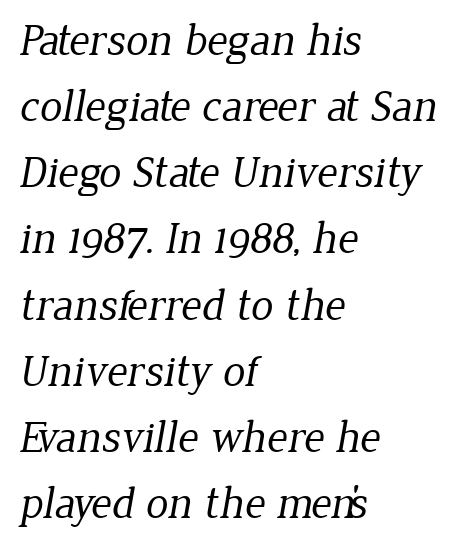
The image shows 45 px regular-weight serif type; set left-aligned, normal line spacing (1.47x), normal letter spacing, not underlined; low stroke contrast and a medium x-height.
